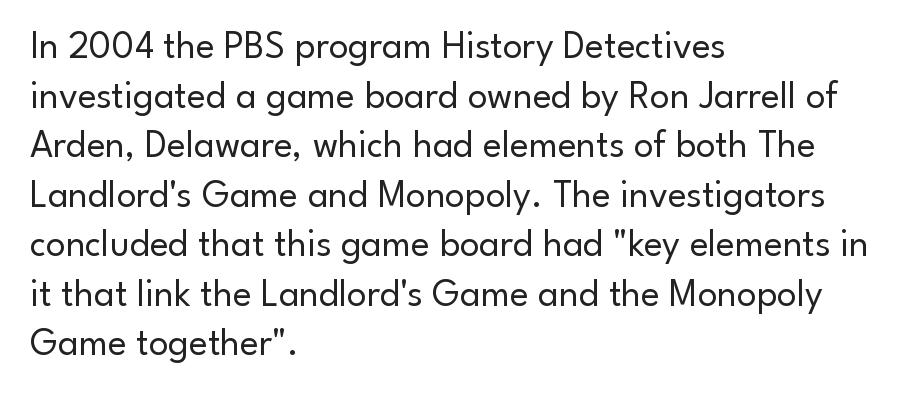
The image shows 39 px regular-weight sans-serif type, upright; set left-aligned, normal line spacing (1.27x), normal letter spacing, not underlined; low stroke contrast and a small x-height.
